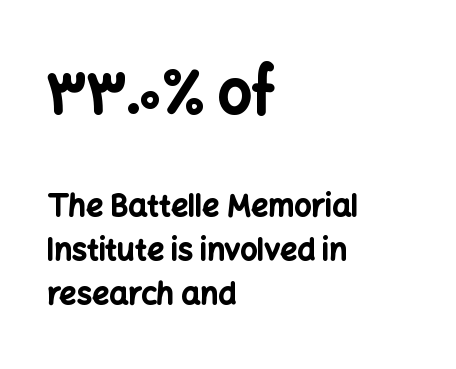
The text block is weighted toward the left margin, trailing off unevenly rightward. Character widths vary here, with narrow letters taking less room than wide ones. The block of text has a typical density, with ordinary space between rows. Reading top to bottom, the characters get smaller at the block break. In terms of letterspacing, this is plain default setting. Do the letters lean? They stand straight.
